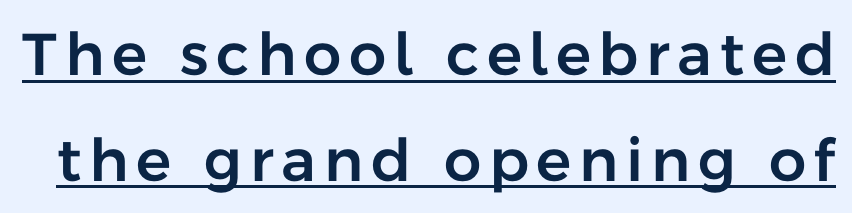
{"serif": "no", "italic": "no", "width": "normal", "stroke_contrast": "low", "x_height": "medium", "monospaced": "no", "underline": "yes", "line_spacing_ratio": 1.79, "glyph_px": 59}
